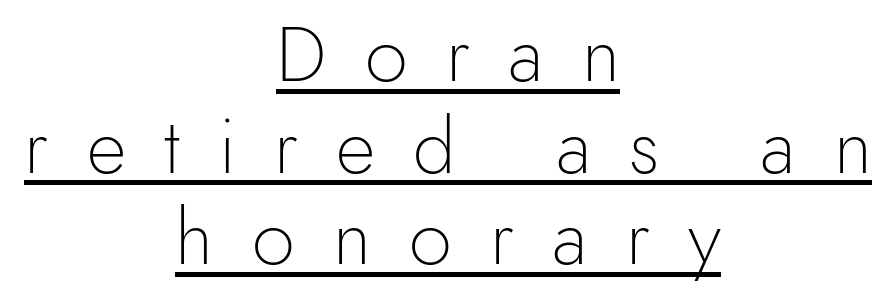
The image shows 77 px light sans-serif type, upright; set centered, line spacing 1.19x, unusually wide letter spacing (+0.5 em), underlined; a small x-height.
